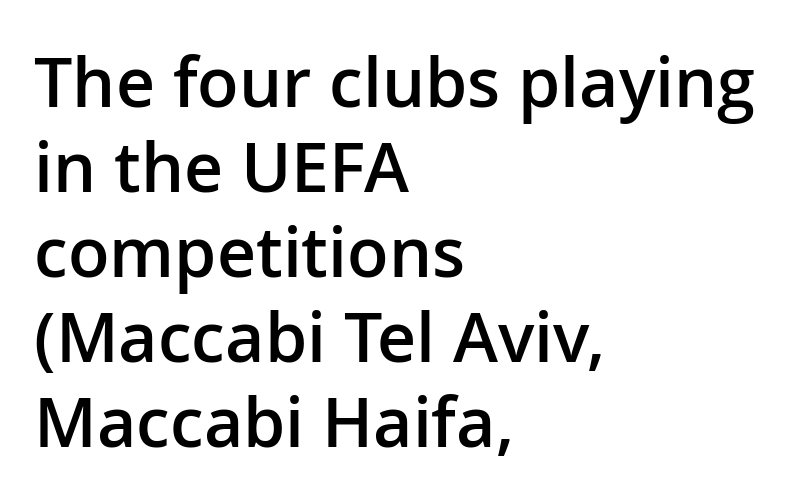
{"serif": "no", "italic": "no", "bold": "semi", "weight": "semibold", "width": "normal", "stroke_contrast": "low", "x_height": "medium", "monospaced": "no", "underline": "no", "align": "left", "line_spacing": "normal", "line_spacing_ratio": 1.25, "letter_spacing": "normal", "letter_spacing_em": 0.0, "glyph_px": 68}
